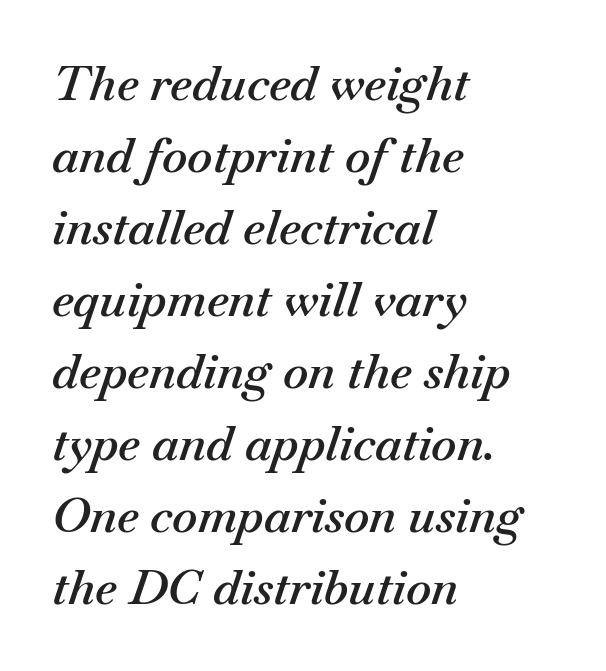
{"italic": "yes", "lean": "right", "slant_degrees": 18, "bold": "semi", "weight": "semibold", "width": "normal", "stroke_contrast": "medium", "x_height": "small", "monospaced": "no", "underline": "no", "align": "left", "line_spacing": "normal", "line_spacing_ratio": 1.5, "letter_spacing": "normal", "letter_spacing_em": 0.0, "glyph_px": 48}
